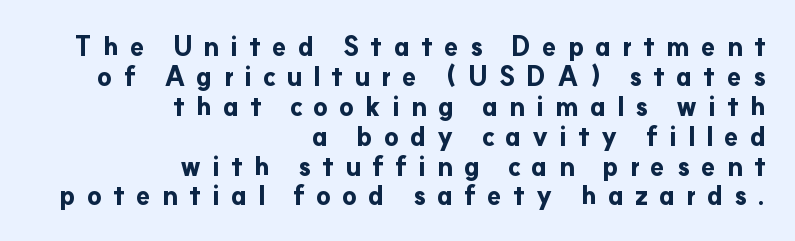
{"italic": "no", "bold": "yes", "underline": "no", "align": "right", "line_spacing": "tight", "line_spacing_ratio": 1.15, "letter_spacing": "wide", "letter_spacing_em": 0.42, "glyph_px": 26}
